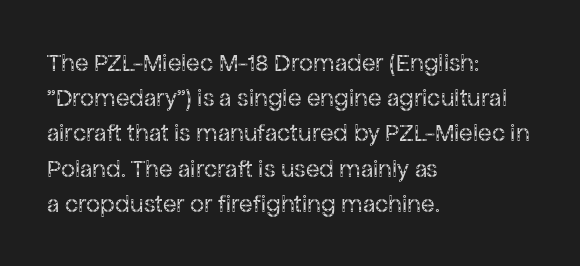
{"italic": "no", "bold": "no", "underline": "no", "align": "left", "line_spacing": "normal", "line_spacing_ratio": 1.41, "letter_spacing": "normal", "letter_spacing_em": 0.0, "glyph_px": 25}
